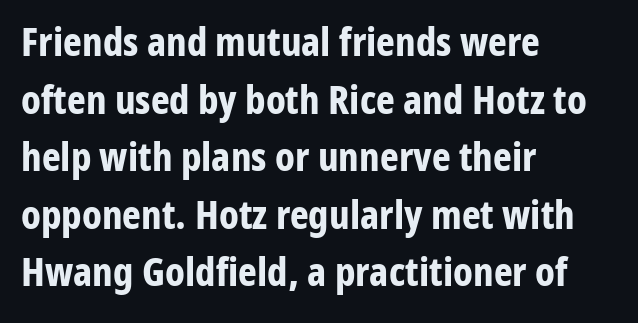
The image shows 40 px bold, condensed sans-serif type, upright; set left-aligned, normal line spacing (1.44x), normal letter spacing, not underlined; low stroke contrast and a medium x-height.
